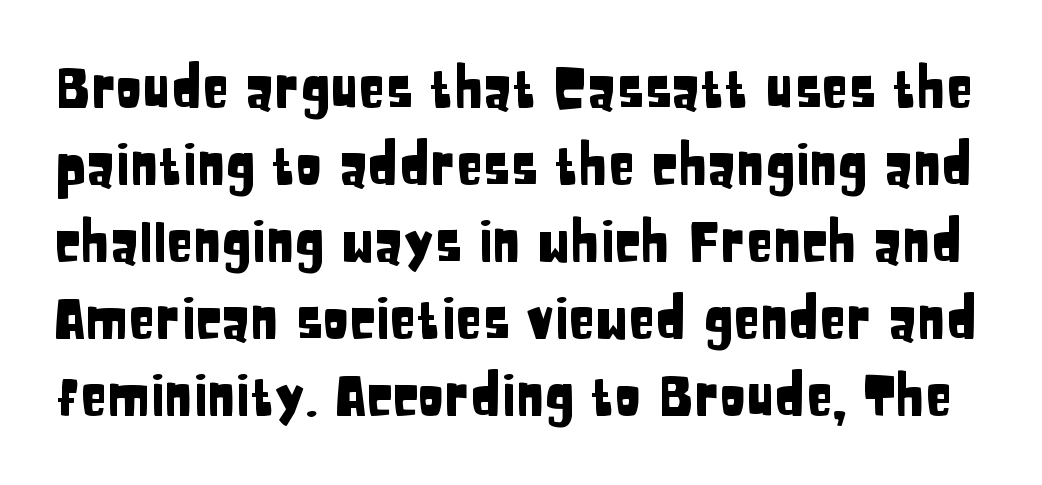
Q: Is the text italic (slanted)? A: No, it is upright.
Q: Is the typeface a serif or a sans-serif typeface? A: Sans-serif.
Q: Is the text underlined? A: No.
Q: Is the spacing between letters normal or unusually wide? A: Normal.
Q: Is the spacing between lines tight, normal or loose? A: Normal.
Q: Width (condensed, normal, or wide)? A: Condensed.
Q: Stroke contrast? A: Low.
Q: x-height? A: Large.
Q: Monospaced? A: No.
